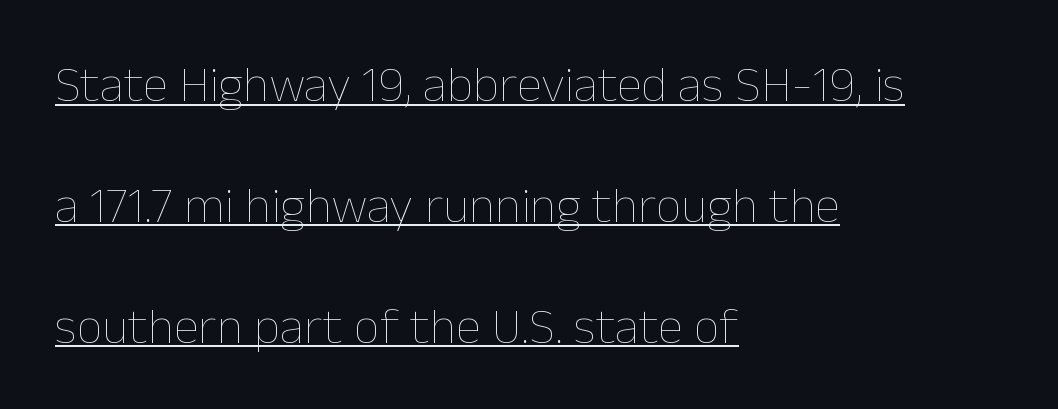
Caption: standard tracking, unaltered. Compared with typical paragraphs, the rows here are farther apart. The specimen reads as upright at a glance. The rendering uses natural spacing where letterforms have individual widths.
